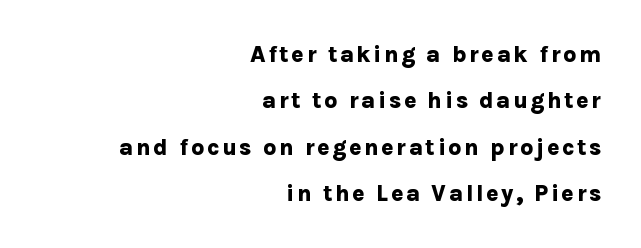
The image shows 23 px bold type, upright; set right-aligned, loose line spacing (2.02x), not underlined.
